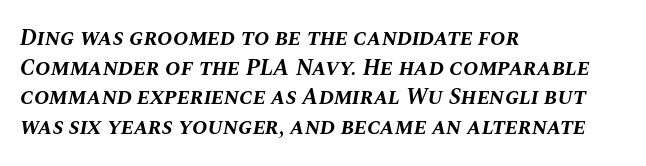
{"italic": "yes", "lean": "right", "slant_degrees": 10, "bold": "yes", "underline": "no", "align": "left", "line_spacing": "normal", "line_spacing_ratio": 1.29, "letter_spacing": "normal", "letter_spacing_em": 0.0, "glyph_px": 23}
